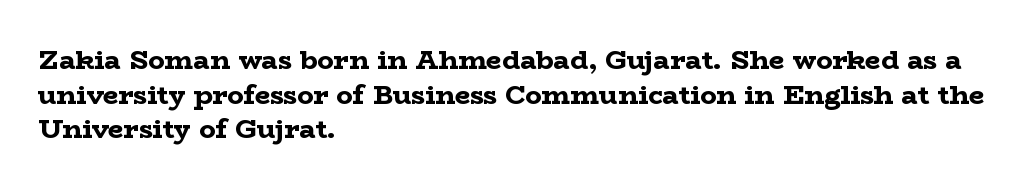
Compared with typical body copy, the letter spacing here is the same. The setting favours the left margin, as ordinary paragraphs usually do. Heft: maximum for text — a bold. Beneath every word, the page is bare. Successive baselines arrive at the customary interval. These lines were composed using upright roman letters.
